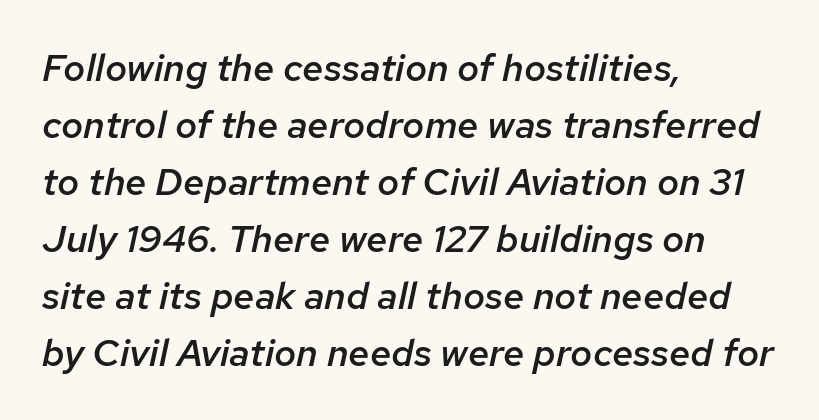
The image shows 38 px semibold type, italic (leaning right); set left-aligned, normal line spacing (1.5x), normal letter spacing, not underlined; low stroke contrast and a medium x-height.
